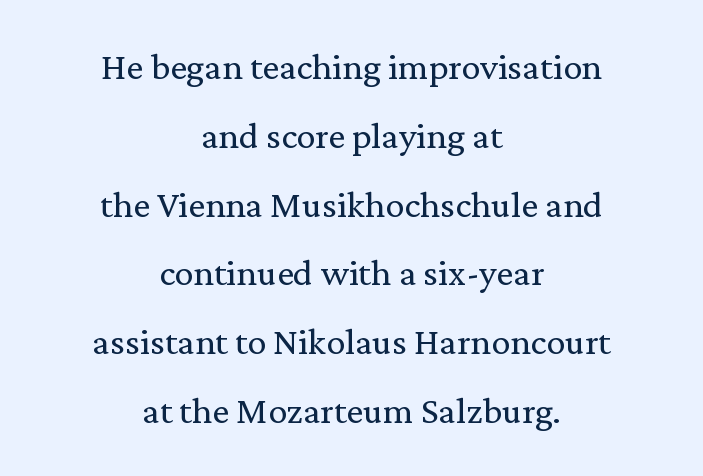
You can tell it's not italic because the verticals are truly vertical. One-word summary of the alignment: center. The strip under each line holds only bare page. Each letter keeps its own natural width here, so spacing adapts to shape. Typographically, this falls in the serif category. Weight class: somewhere from thin through regular.
